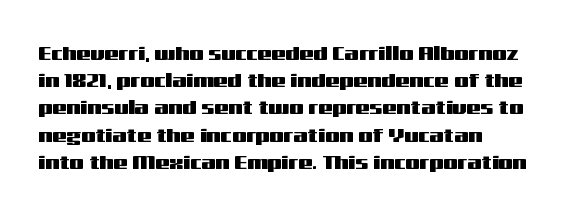
{"italic": "no", "underline": "no", "line_spacing": "normal", "line_spacing_ratio": 1.36, "letter_spacing": "normal", "letter_spacing_em": 0.0, "glyph_px": 20}
